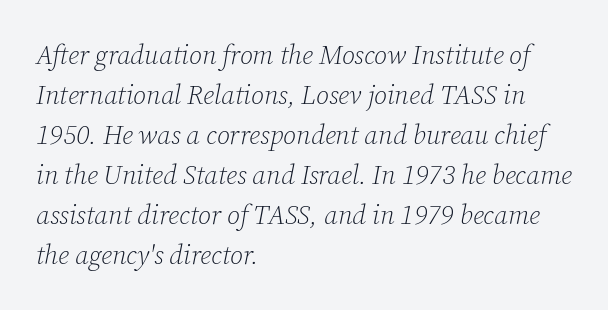
Q: Is the text bold? A: No.
Q: Is the text italic (slanted)? A: Yes, it leans right by about 12 degrees.
Q: Is the text underlined? A: No.
Q: How is the paragraph aligned? A: Left-aligned.
Q: Is the spacing between letters normal or unusually wide? A: Normal.
Q: Is the spacing between lines tight, normal or loose? A: Normal.
